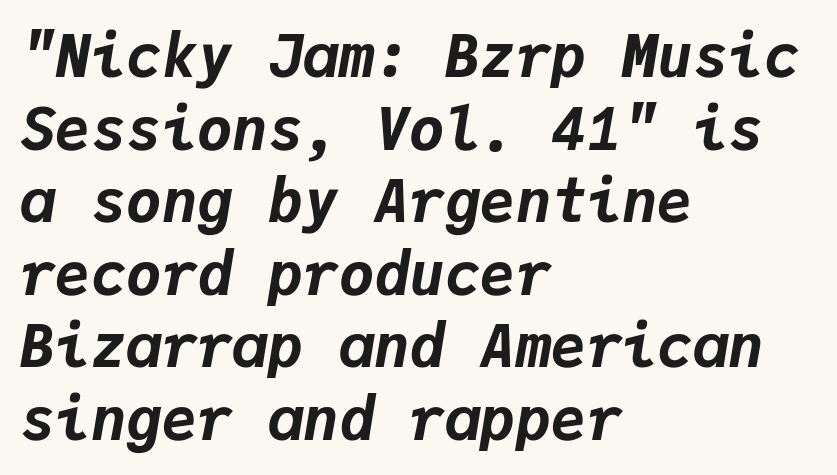
Q: Is the text bold? A: Yes.
Q: Is the text italic (slanted)? A: Yes, it leans right by about 9 degrees.
Q: Is the text underlined? A: No.
Q: How is the paragraph aligned? A: Left-aligned.
Q: Is the spacing between letters normal or unusually wide? A: Normal.
Q: Width (condensed, normal, or wide)? A: Normal.
Q: Stroke contrast? A: Low.
Q: x-height? A: Medium.
Q: Monospaced? A: Yes.
